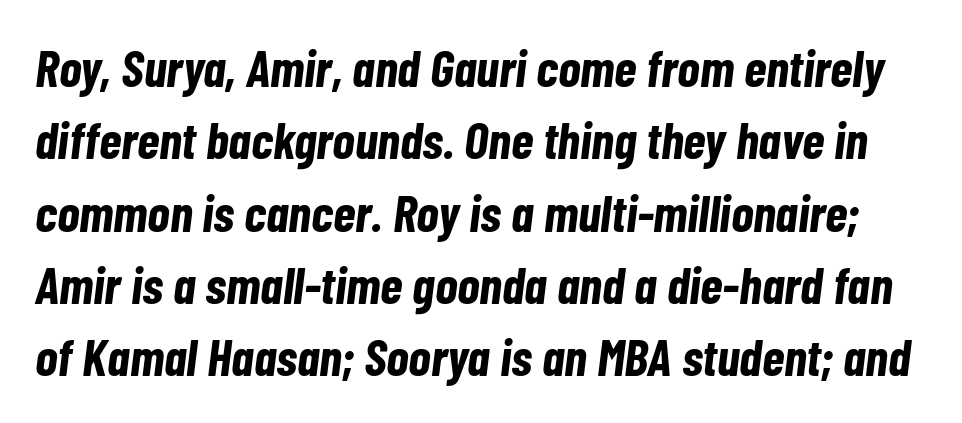
The gap between lines stays unmarked. A typesetter would mark this as italic. This sample has the flowing, uneven cadence of proportional lettering. Between one letter and the next there's only the usual sliver of space. Plenty of ink on the page — the face is bold. Compared with typical paragraphs, the rows here are spaced about the same.
